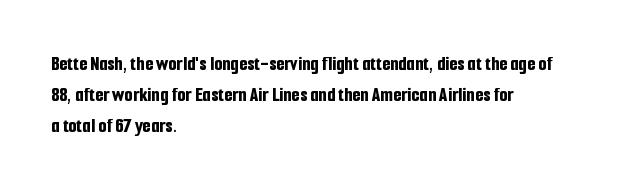
{"italic": "no", "bold": "yes", "underline": "no", "align": "left", "line_spacing": "normal", "line_spacing_ratio": 1.48, "letter_spacing": "normal", "letter_spacing_em": 0.0, "glyph_px": 21}
